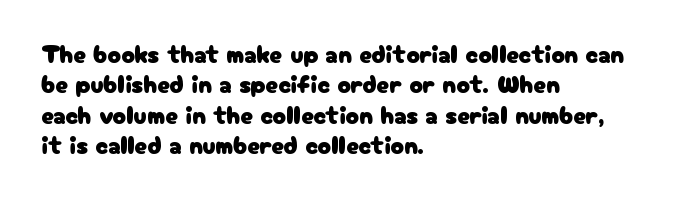
The image shows 25 px text type, upright; set left-aligned, line spacing 1.22x, normal letter spacing, not underlined.
